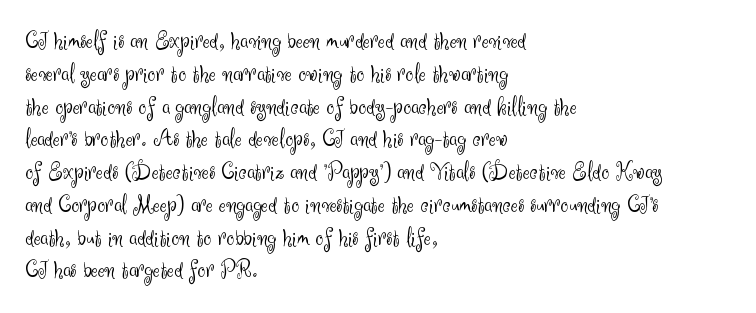
Check the space under the baseline: it is left empty. Posture: upright roman. Is the type heavy? It reads as light-to-regular instead. One-word summary of the alignment: left. The line-height multiplier appears to be the usual default.
